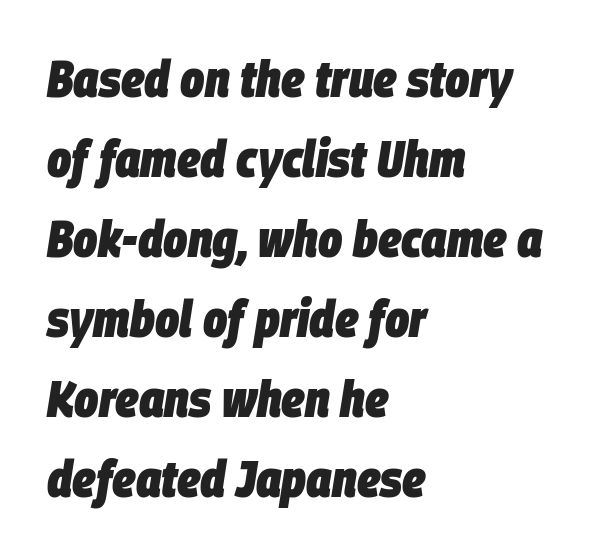
The image shows 51 px heavy, condensed type, italic (leaning right); set left-aligned, normal line spacing (1.57x), normal letter spacing, not underlined; low stroke contrast and a large x-height.
